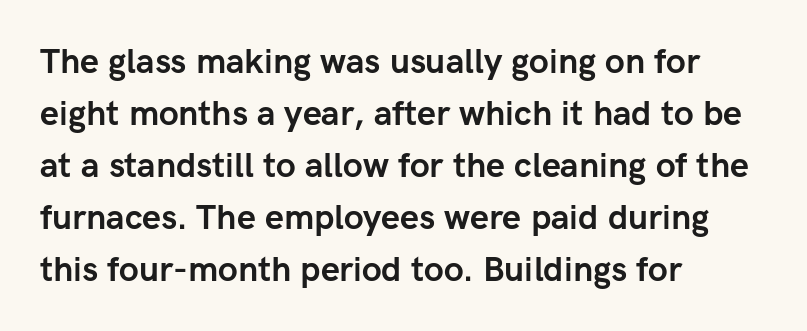
Q: Is the text bold? A: Yes.
Q: Is the text italic (slanted)? A: No, it is upright.
Q: Is the typeface a serif or a sans-serif typeface? A: Sans-serif.
Q: Is the text underlined? A: No.
Q: How is the paragraph aligned? A: Left-aligned.
Q: Is the spacing between letters normal or unusually wide? A: Normal.
Q: Is the spacing between lines tight, normal or loose? A: Normal.
Q: Width (condensed, normal, or wide)? A: Normal.
Q: Stroke contrast? A: Low.
Q: x-height? A: Medium.
Q: Monospaced? A: No.
